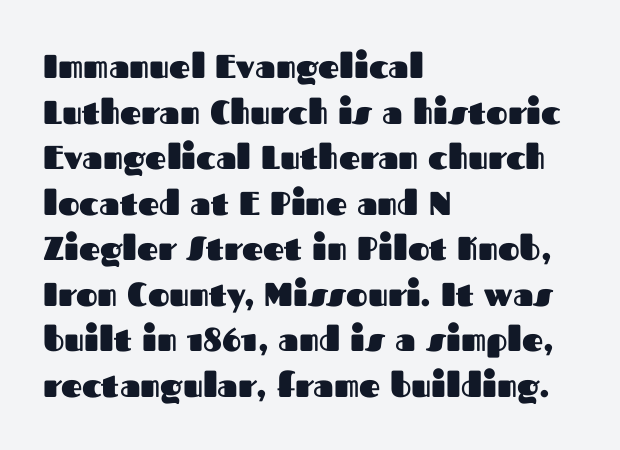
The image shows 33 px heavy sans-serif type, upright; set left-aligned, normal line spacing (1.38x), normal letter spacing, not underlined; medium stroke contrast and a medium x-height.
